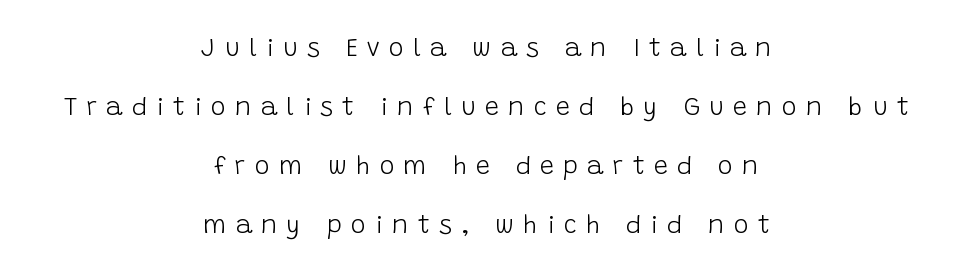
The image shows 25 px text type, upright; set centered, loose line spacing (2.36x), unusually wide letter spacing (+0.37 em), not underlined.
